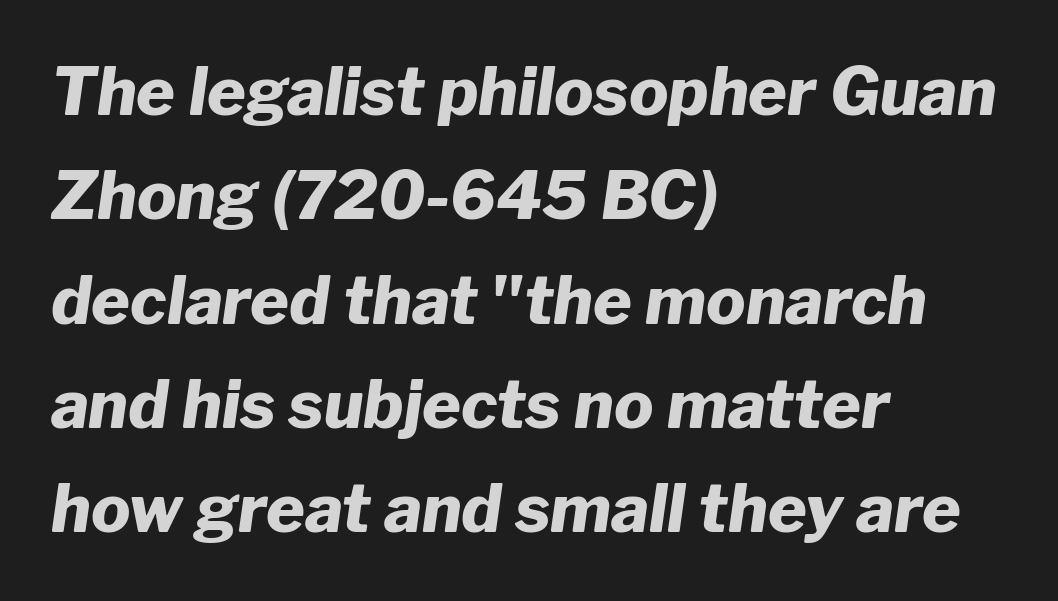
Q: Is the text bold? A: Yes.
Q: Is the text italic (slanted)? A: Yes, it leans right by about 8 degrees.
Q: Is the text underlined? A: No.
Q: How is the paragraph aligned? A: Left-aligned.
Q: Is the spacing between letters normal or unusually wide? A: Normal.
Q: Is the spacing between lines tight, normal or loose? A: Normal.
Q: Width (condensed, normal, or wide)? A: Normal.
Q: Stroke contrast? A: Low.
Q: x-height? A: Medium.
Q: Monospaced? A: No.
